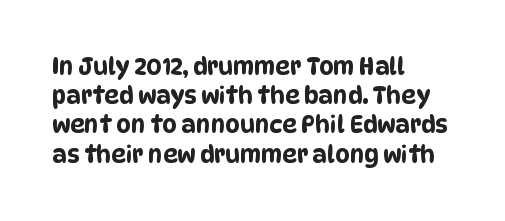
{"underline": "no", "align": "left", "line_spacing": "normal", "line_spacing_ratio": 1.27, "letter_spacing": "normal", "letter_spacing_em": 0.0, "glyph_px": 23}
